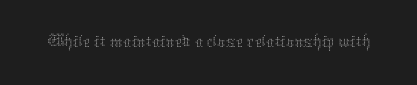
Q: Is the text bold? A: No.
Q: Is the text italic (slanted)? A: No, it is upright.
Q: Is the text underlined? A: No.
Q: Is the spacing between letters normal or unusually wide? A: Normal.
Q: Width (condensed, normal, or wide)? A: Normal.
Q: Stroke contrast? A: Medium.
Q: x-height? A: Medium.
Q: Monospaced? A: No.
